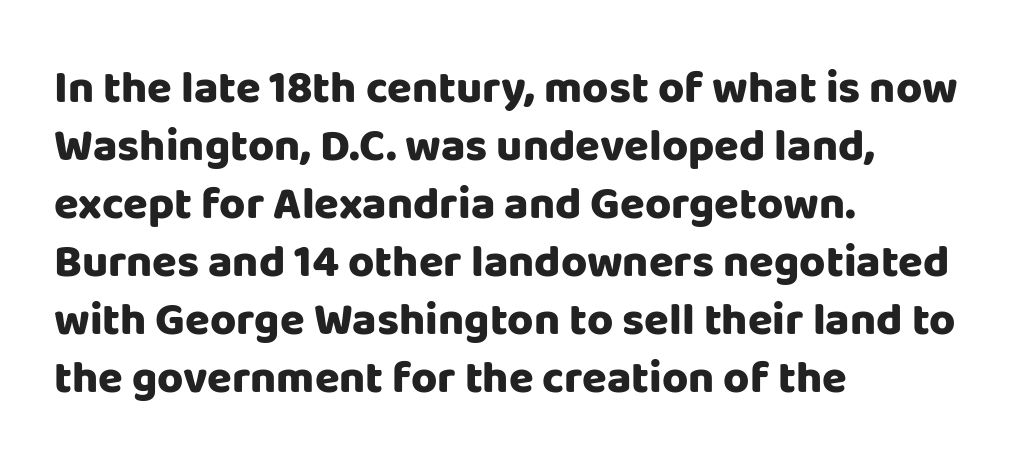
Q: Is the text bold? A: Yes.
Q: Is the text italic (slanted)? A: No, it is upright.
Q: Is the typeface a serif or a sans-serif typeface? A: Sans-serif.
Q: Is the text underlined? A: No.
Q: How is the paragraph aligned? A: Left-aligned.
Q: Is the spacing between letters normal or unusually wide? A: Normal.
Q: Is the spacing between lines tight, normal or loose? A: Normal.
Q: Width (condensed, normal, or wide)? A: Normal.
Q: Stroke contrast? A: Low.
Q: x-height? A: Large.
Q: Monospaced? A: No.
